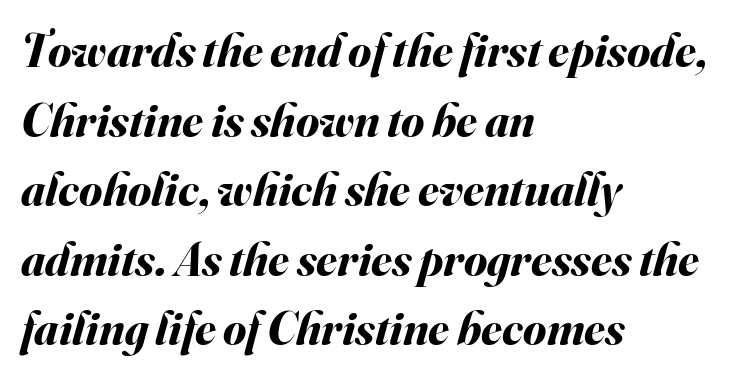
{"italic": "yes", "lean": "right", "slant_degrees": 16, "bold": "yes", "weight": "bold", "width": "normal", "stroke_contrast": "medium", "x_height": "small", "monospaced": "no", "underline": "no", "align": "left", "line_spacing": "normal", "line_spacing_ratio": 1.48, "letter_spacing": "normal", "letter_spacing_em": 0.0, "glyph_px": 47}
